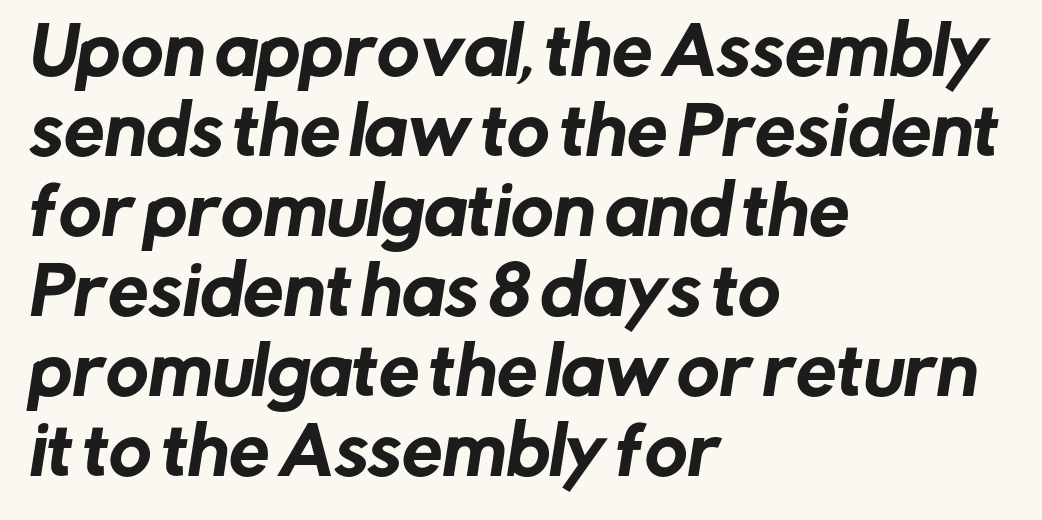
Q: Is the typeface a serif or a sans-serif typeface? A: Sans-serif.
Q: Is the text underlined? A: No.
Q: How is the paragraph aligned? A: Left-aligned.
Q: Is the spacing between letters normal or unusually wide? A: Normal.
Q: Width (condensed, normal, or wide)? A: Normal.
Q: Stroke contrast? A: Low.
Q: x-height? A: Medium.
Q: Monospaced? A: No.
